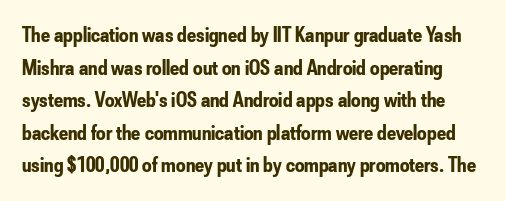
{"italic": "no", "bold": "yes", "underline": "no", "line_spacing": "normal", "line_spacing_ratio": 1.55, "letter_spacing": "normal", "letter_spacing_em": 0.0, "glyph_px": 21}
